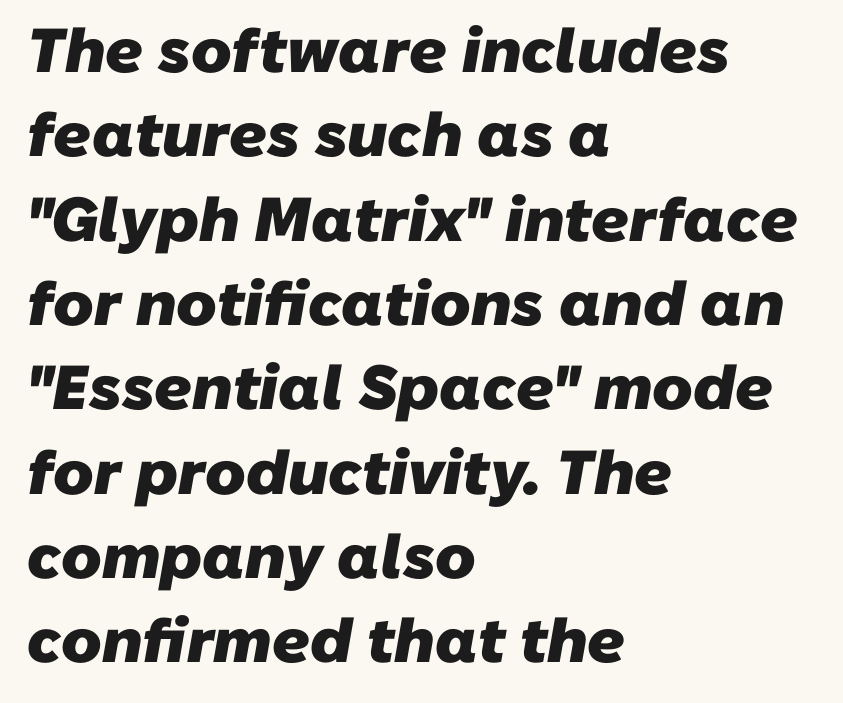
{"serif": "no", "bold": "yes", "weight": "heavy", "width": "normal", "stroke_contrast": "low", "x_height": "medium", "monospaced": "no", "underline": "no", "align": "left", "line_spacing": "normal", "line_spacing_ratio": 1.36, "letter_spacing": "normal", "letter_spacing_em": 0.0, "glyph_px": 62}
